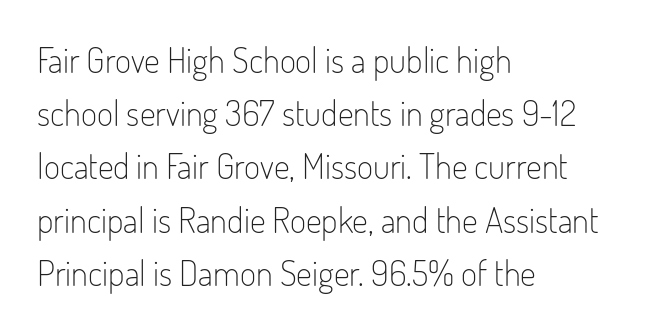
The image shows 35 px light, condensed sans-serif type, upright; set left-aligned, normal line spacing (1.52x), normal letter spacing, not underlined; low stroke contrast and a small x-height.
